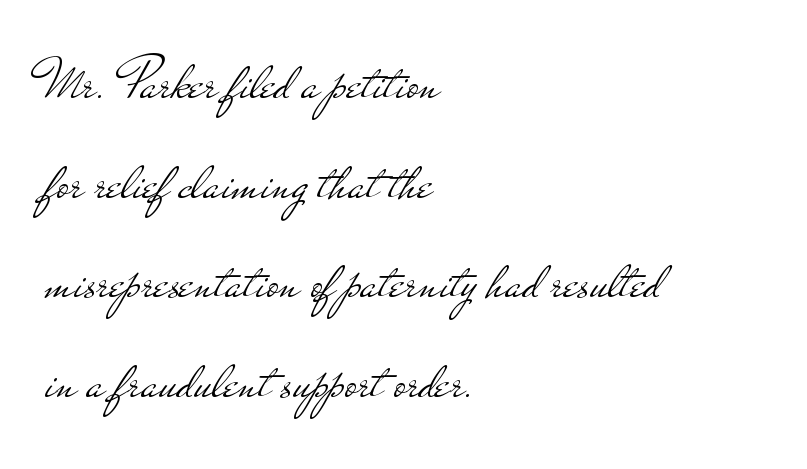
Descenders hang freely into open space. The designer went with a sans here, leaving each stem footless. In CSS terms this would be text-align: left. These lines are rendered in a variable-pitch font.
